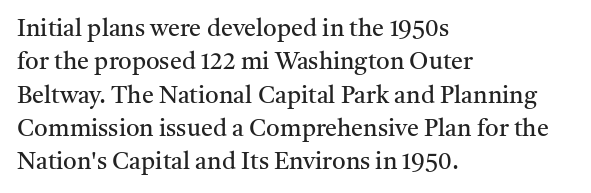
The image shows 24 px text type, upright; set left-aligned, normal line spacing (1.39x), normal letter spacing, not underlined.
